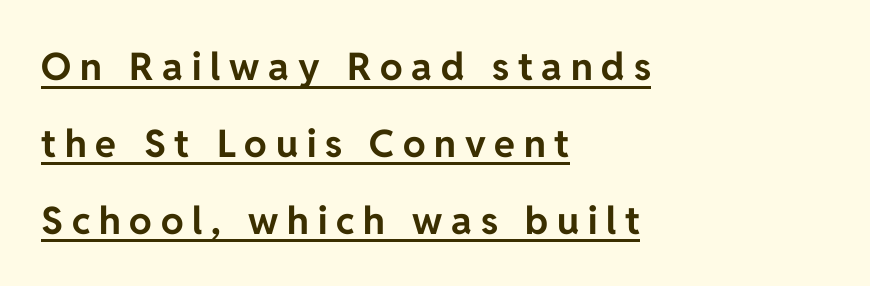
The rendered words wear a rule along their underside. Here the designer chose a conventional face with non-uniform glyph widths. The font is running at its bold setting. The lines are quadded left.
